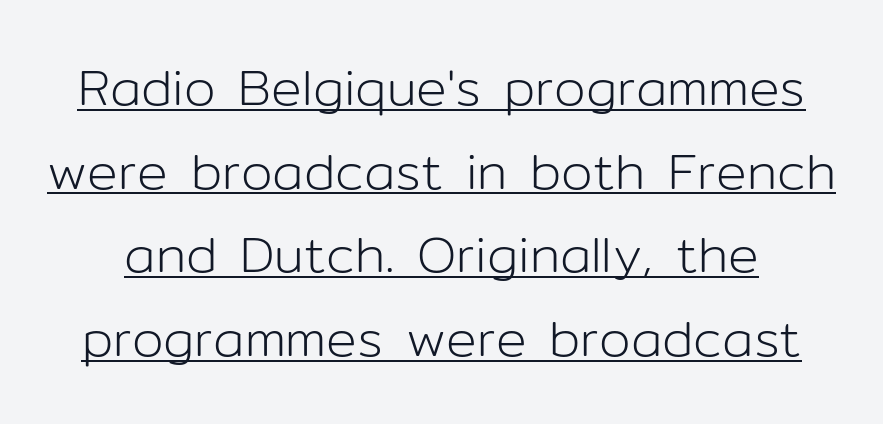
{"serif": "no", "italic": "no", "bold": "no", "weight": "light", "width": "normal", "stroke_contrast": "low", "x_height": "medium", "monospaced": "no", "underline": "yes", "line_spacing": "normal", "line_spacing_ratio": 1.64, "letter_spacing": "normal", "letter_spacing_em": 0.0, "glyph_px": 51}
